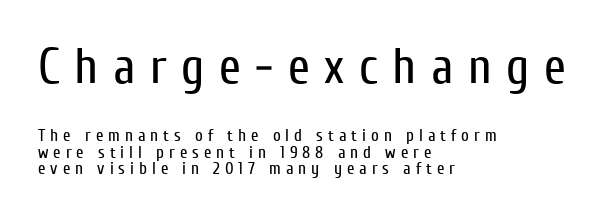
{"serif": "no", "italic": "no", "bold": "no", "weight": "regular", "width": "condensed", "stroke_contrast": "low", "x_height": "medium", "monospaced": "no", "underline": "no", "align": "left", "line_spacing": "tight", "line_spacing_ratio": 0.95, "letter_spacing": "wide", "letter_spacing_em": 0.29, "larger_block": "first", "size_ratio": 2.94, "glyph_px": 50}
